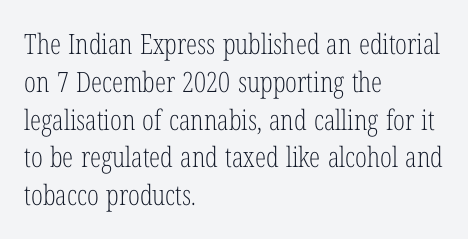
What kind of face is this? One with serifs. Is this a fixed-width face? No — the glyphs have proportional, varying widths. Heaviness? Minimal to ordinary, like unemphasized prose. Letter spacing: default.
